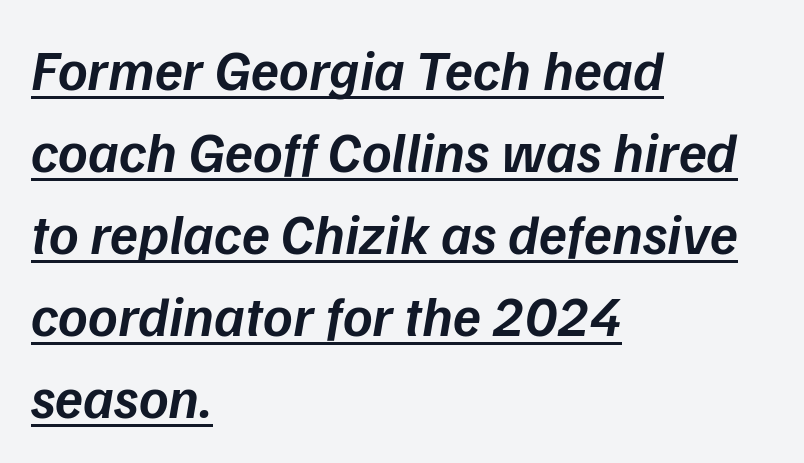
The image shows 57 px semibold type, italic (leaning right); set left-aligned, normal line spacing (1.44x), normal letter spacing, underlined; low stroke contrast and a medium x-height.
